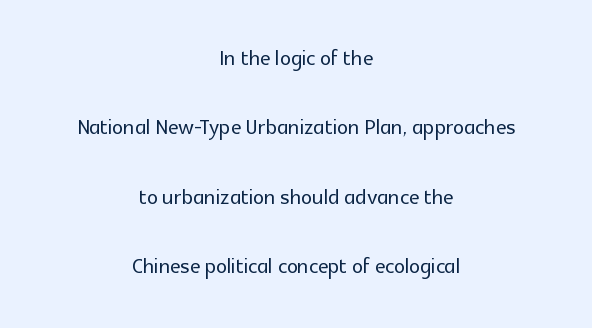
Each line is balanced around a shared central axis. The characters display no serif detailing; their extremities are plain. Words appear dense and cohesive because spacing is normal. The glyphs are unaccompanied by any horizontal stroke below them. Note the varied advance widths — an 'i' is clearly narrower than an 'm'. The letters stand straight up with perfectly vertical stems.
